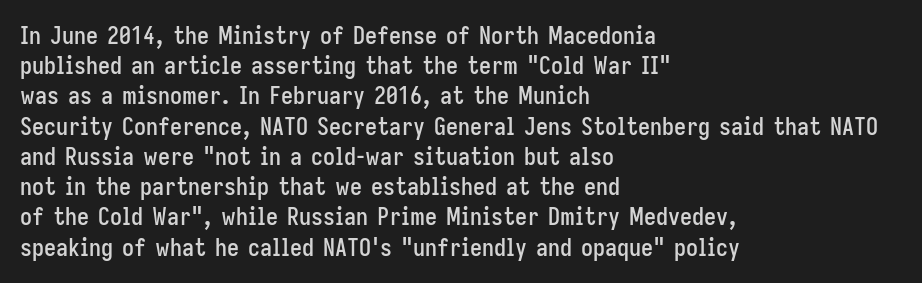
The image shows 24 px text type, upright; set left-aligned, normal line spacing (1.26x), normal letter spacing, not underlined.
